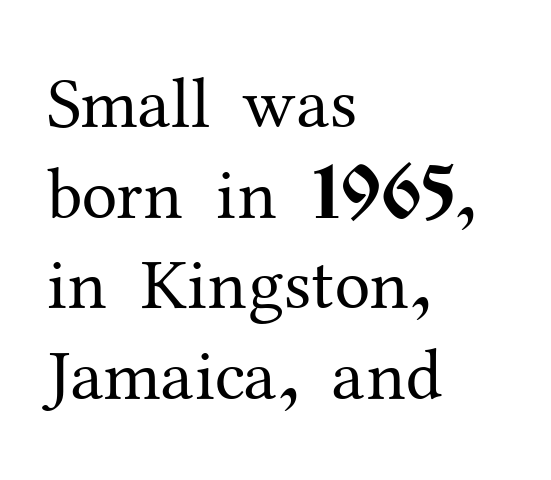
Spacing between characters is what you'd get straight out of the box. The lines in this sample share a left origin and differ only in where they stop. The rendering shows small feet on the letterforms — a serif design. A bare baseline throughout the passage.
